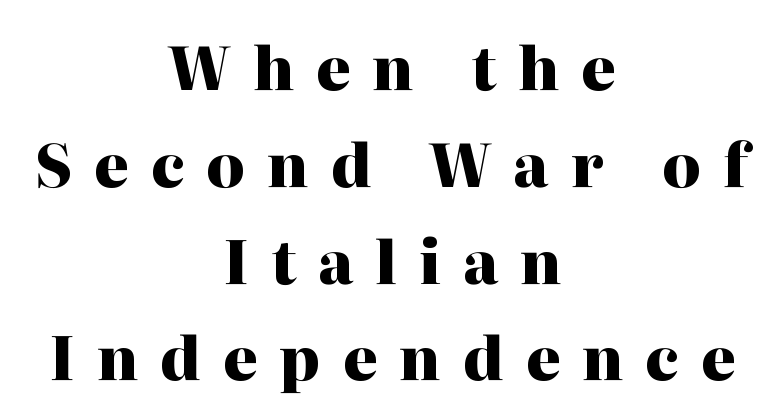
Q: Is the text bold? A: Yes.
Q: Is the text italic (slanted)? A: No, it is upright.
Q: Is the typeface a serif or a sans-serif typeface? A: Serif.
Q: Is the text underlined? A: No.
Q: How is the paragraph aligned? A: Centered.
Q: Is the spacing between letters normal or unusually wide? A: Unusually wide.
Q: Is the spacing between lines tight, normal or loose? A: Normal.
Q: Width (condensed, normal, or wide)? A: Normal.
Q: Stroke contrast? A: High.
Q: x-height? A: Medium.
Q: Monospaced? A: No.
